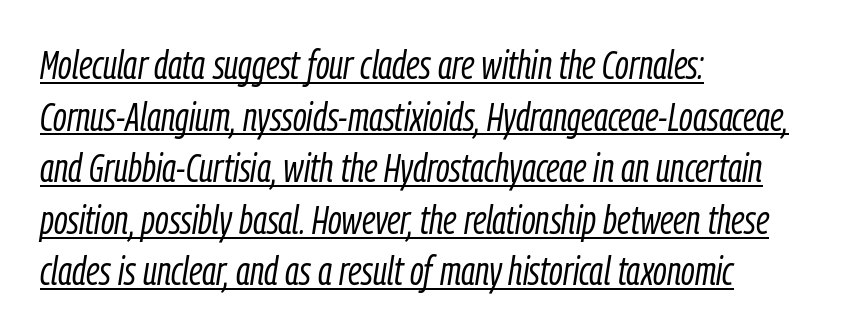
The image shows 40 px light, condensed type, italic (leaning right); set left-aligned, normal line spacing (1.29x), normal letter spacing, underlined; low stroke contrast and a medium x-height.
